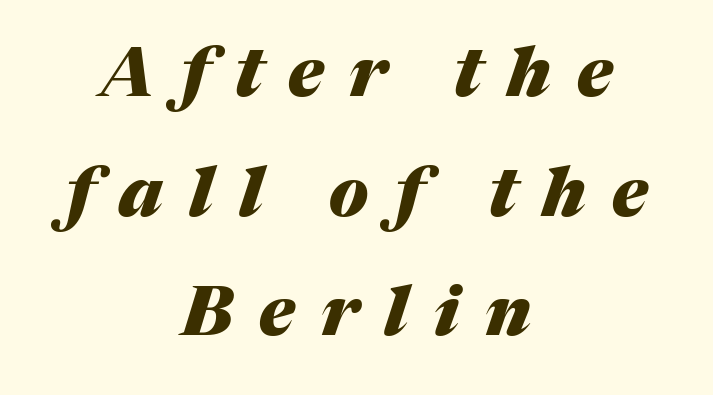
{"italic": "yes", "lean": "right", "slant_degrees": 17, "bold": "yes", "weight": "heavy", "width": "normal", "stroke_contrast": "medium", "x_height": "medium", "monospaced": "no", "underline": "no", "align": "center", "line_spacing_ratio": 1.76, "letter_spacing": "wide", "letter_spacing_em": 0.38, "glyph_px": 68}
